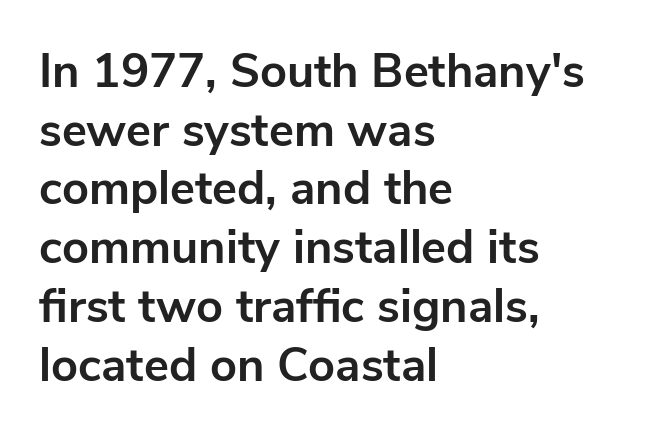
Q: Is the text bold? A: Yes.
Q: Is the text italic (slanted)? A: No, it is upright.
Q: Is the typeface a serif or a sans-serif typeface? A: Sans-serif.
Q: Is the text underlined? A: No.
Q: How is the paragraph aligned? A: Left-aligned.
Q: Is the spacing between letters normal or unusually wide? A: Normal.
Q: Is the spacing between lines tight, normal or loose? A: Normal.
Q: Width (condensed, normal, or wide)? A: Normal.
Q: Stroke contrast? A: Low.
Q: x-height? A: Medium.
Q: Monospaced? A: No.
